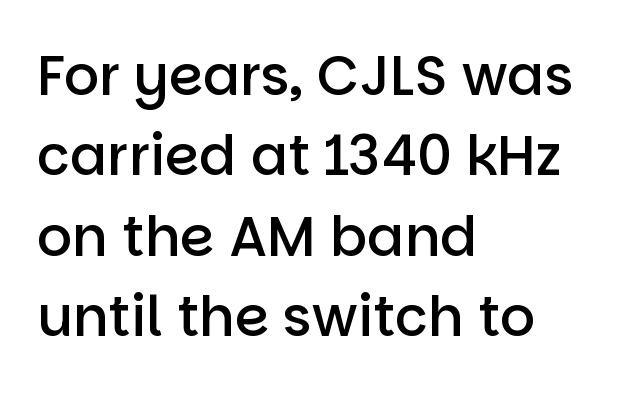
Q: Is the text bold? A: Semi-bold.
Q: Is the text italic (slanted)? A: No, it is upright.
Q: Is the typeface a serif or a sans-serif typeface? A: Sans-serif.
Q: Is the text underlined? A: No.
Q: How is the paragraph aligned? A: Left-aligned.
Q: Is the spacing between letters normal or unusually wide? A: Normal.
Q: Is the spacing between lines tight, normal or loose? A: Normal.
Q: Width (condensed, normal, or wide)? A: Normal.
Q: Stroke contrast? A: Low.
Q: x-height? A: Large.
Q: Monospaced? A: No.
